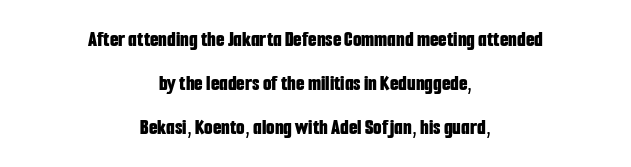
{"italic": "no", "bold": "yes", "underline": "no", "align": "center", "line_spacing": "loose", "line_spacing_ratio": 1.99, "letter_spacing": "normal", "letter_spacing_em": 0.0, "glyph_px": 22}
